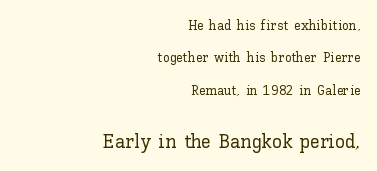
The passage shown begins with its smaller block and ends with its larger one. Designer's note — italics off, roman on. Descenders are the only things crossing below the line. These lines stack with their right ends in a neat column. Interline gaps are noticeably wide in this sample. Words appear dense and cohesive because spacing is normal.
